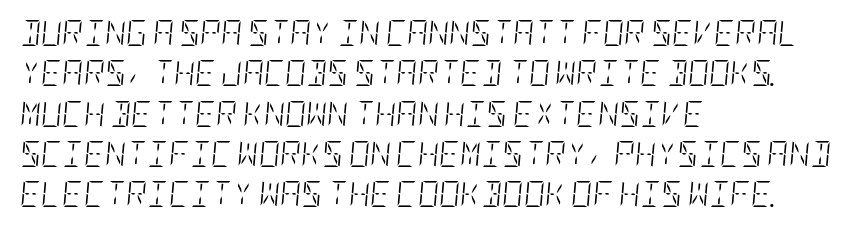
{"italic": "yes", "lean": "right", "slant_degrees": 5, "bold": "no", "underline": "no", "align": "left", "line_spacing": "normal", "line_spacing_ratio": 1.55, "letter_spacing": "normal", "letter_spacing_em": 0.0, "glyph_px": 26}
